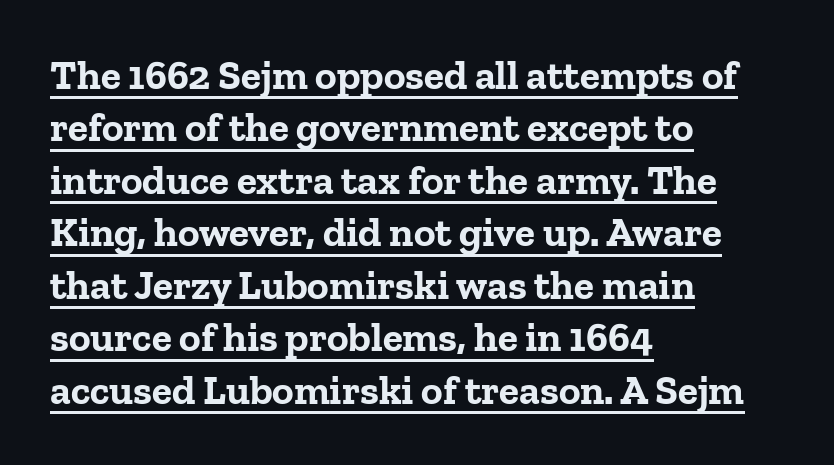
{"serif": "yes", "italic": "no", "bold": "yes", "weight": "bold", "width": "normal", "stroke_contrast": "low", "x_height": "medium", "monospaced": "no", "underline": "yes", "align": "left", "line_spacing": "normal", "line_spacing_ratio": 1.28, "letter_spacing": "normal", "letter_spacing_em": 0.0, "glyph_px": 41}
